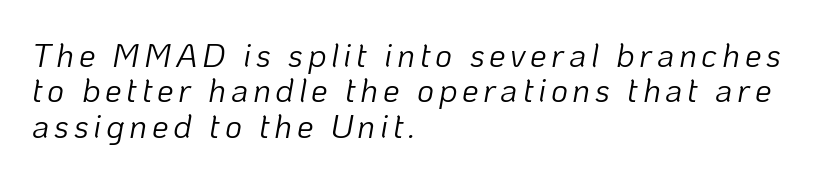
Tall strokes in this sample are angled rather than plumb. The space directly below the letters is spotless. Left-aligned paragraph, ragged on the right. Honestly, the rows look squashed on top of each other.
